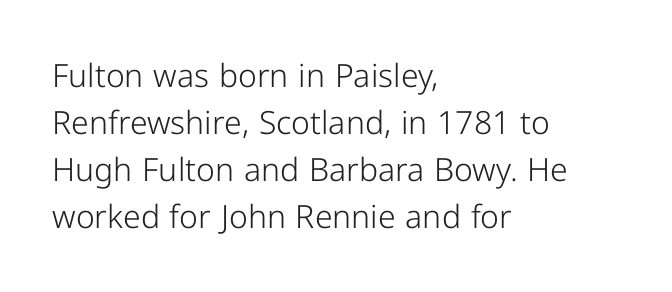
Vertical strokes here are truly vertical. Students, note that the glyphs here touch the page at normal intervals. The rendering uses natural spacing where letterforms have individual widths. Quick note: underline off. Letterform terminals end flat and unadorned throughout the passage.
